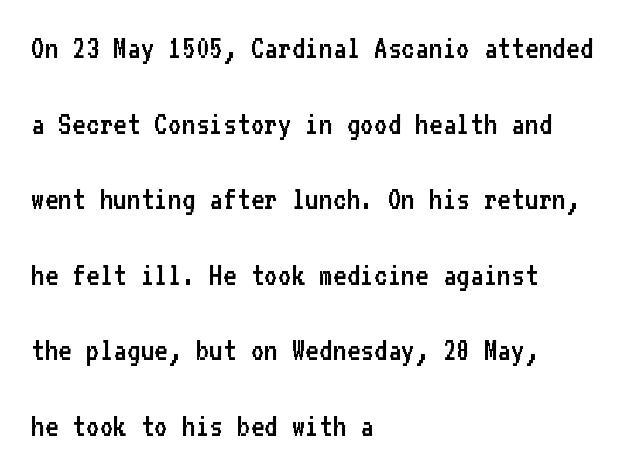
{"serif": "no", "italic": "no", "bold": "no", "weight": "regular", "width": "normal", "stroke_contrast": "low", "x_height": "medium", "monospaced": "yes", "underline": "no", "align": "left", "line_spacing": "loose", "line_spacing_ratio": 2.29, "letter_spacing": "normal", "letter_spacing_em": 0.0, "glyph_px": 33}
